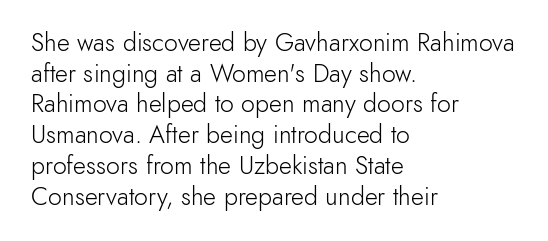
Q: Is the text bold? A: No.
Q: Is the text italic (slanted)? A: No, it is upright.
Q: Is the text underlined? A: No.
Q: How is the paragraph aligned? A: Left-aligned.
Q: Is the spacing between letters normal or unusually wide? A: Normal.
